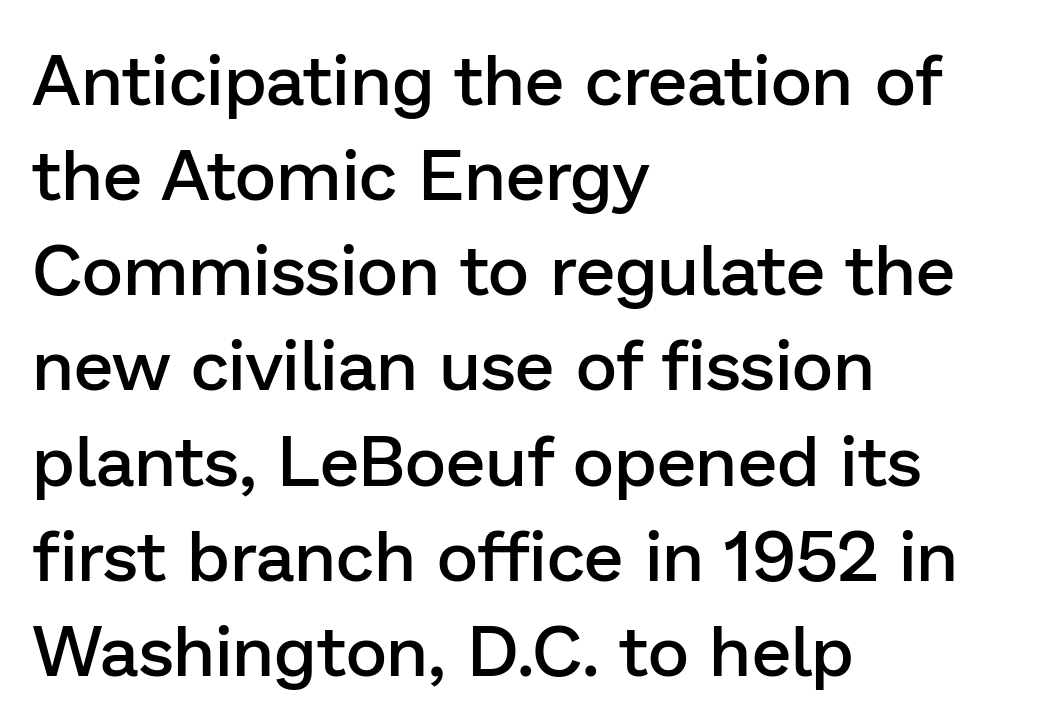
The image shows 71 px semibold sans-serif type, upright; set left-aligned, normal line spacing (1.34x), normal letter spacing, not underlined; low stroke contrast and a medium x-height.
